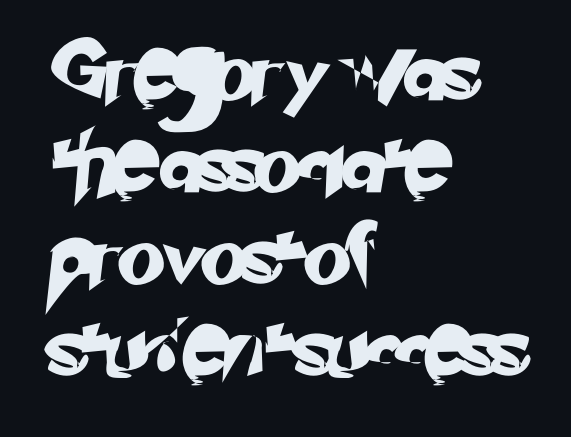
{"serif": "no", "width": "normal", "stroke_contrast": "low", "x_height": "small", "monospaced": "no", "underline": "no", "align": "left", "line_spacing": "normal", "line_spacing_ratio": 1.51, "letter_spacing": "normal", "letter_spacing_em": 0.0, "glyph_px": 61}
